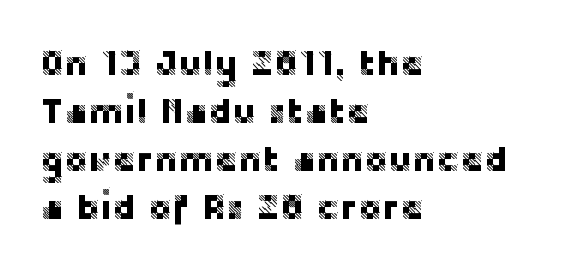
{"serif": "no", "italic": "no", "width": "normal", "stroke_contrast": "low", "x_height": "large", "monospaced": "no", "underline": "no", "align": "left", "line_spacing": "normal", "line_spacing_ratio": 1.33, "letter_spacing": "normal", "letter_spacing_em": 0.0, "glyph_px": 36}
